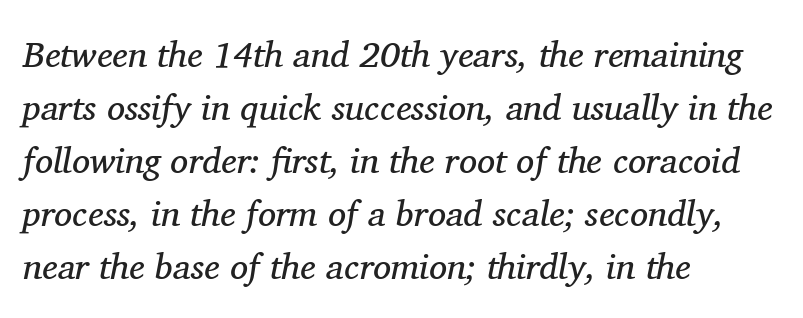
Q: Is the text bold? A: No.
Q: Is the text italic (slanted)? A: Yes, it leans right by about 11 degrees.
Q: Is the typeface a serif or a sans-serif typeface? A: Serif.
Q: Is the text underlined? A: No.
Q: How is the paragraph aligned? A: Left-aligned.
Q: Is the spacing between letters normal or unusually wide? A: Normal.
Q: Is the spacing between lines tight, normal or loose? A: Normal.
Q: Width (condensed, normal, or wide)? A: Normal.
Q: Stroke contrast? A: Medium.
Q: x-height? A: Medium.
Q: Monospaced? A: No.
